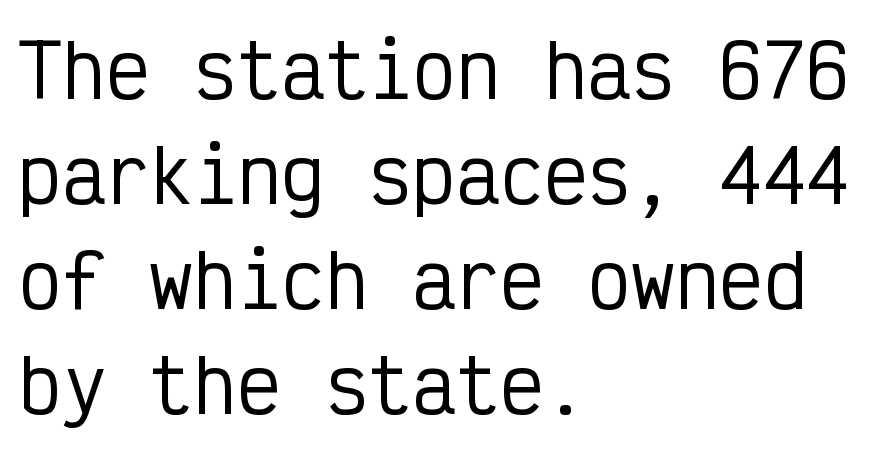
{"serif": "no", "italic": "no", "width": "condensed", "stroke_contrast": "low", "x_height": "medium", "monospaced": "yes", "underline": "no", "align": "left", "line_spacing": "normal", "line_spacing_ratio": 1.44, "letter_spacing": "normal", "letter_spacing_em": 0.0, "glyph_px": 73}
